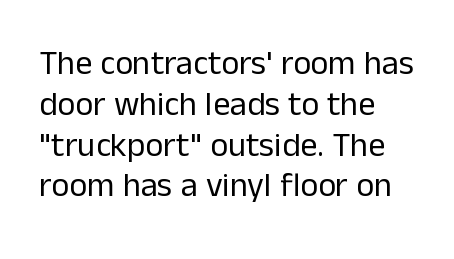
{"serif": "no", "italic": "no", "bold": "no", "weight": "regular", "width": "normal", "stroke_contrast": "low", "x_height": "medium", "monospaced": "no", "underline": "no", "align": "left", "line_spacing_ratio": 1.2, "letter_spacing": "normal", "letter_spacing_em": 0.0, "glyph_px": 34}
